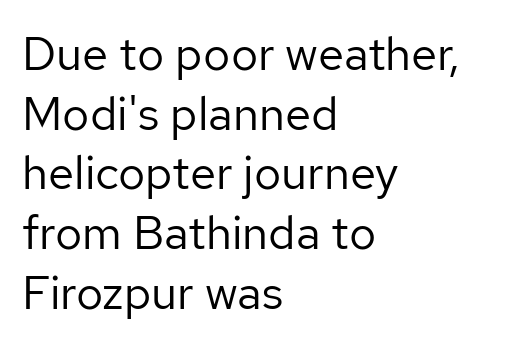
{"serif": "no", "italic": "no", "bold": "no", "weight": "regular", "width": "normal", "stroke_contrast": "low", "x_height": "medium", "monospaced": "no", "underline": "no", "align": "left", "line_spacing": "normal", "line_spacing_ratio": 1.27, "letter_spacing": "normal", "letter_spacing_em": 0.0, "glyph_px": 47}
